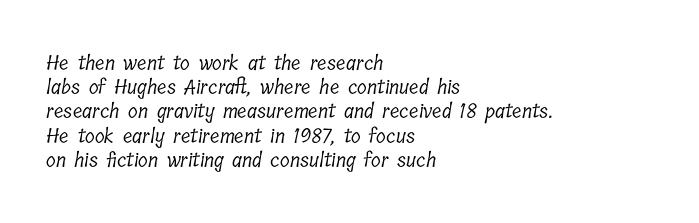
{"bold": "no", "underline": "no", "align": "left", "line_spacing_ratio": 1.21, "letter_spacing": "normal", "letter_spacing_em": 0.0, "glyph_px": 20}
